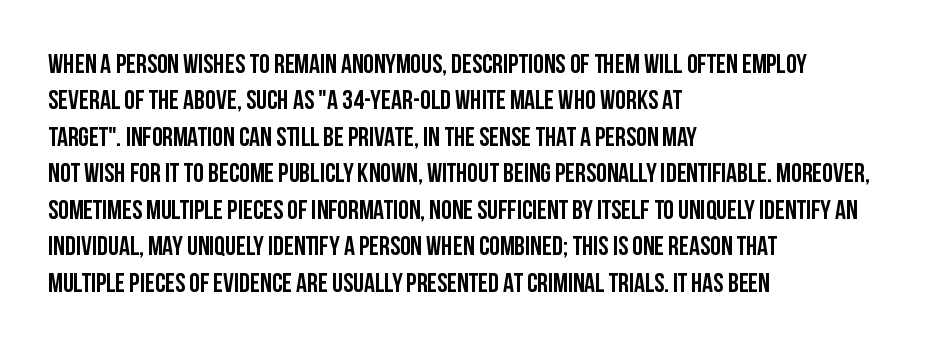
The lettering stays uniformly vertical, giving the passage a roman look. Letters rest on an invisible, unmarked baseline. This block has exactly the height ordinary leading produces. Spacing between characters is what you'd get straight out of the box. Notice how thick the strokes are: this is what a full bold looks like.
